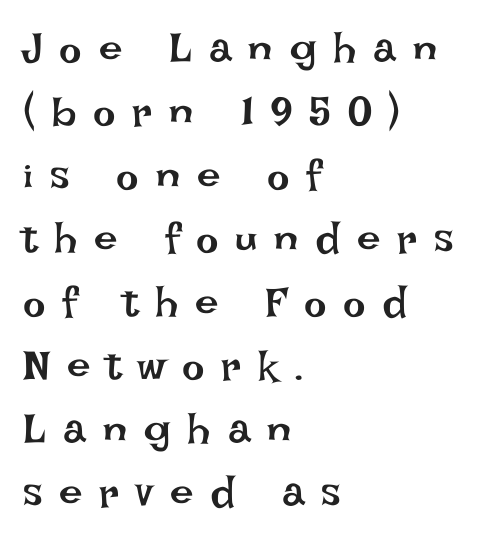
{"italic": "no", "bold": "no", "weight": "regular", "width": "normal", "stroke_contrast": "low", "x_height": "large", "monospaced": "no", "underline": "no", "align": "left", "line_spacing": "normal", "line_spacing_ratio": 1.51, "letter_spacing": "wide", "letter_spacing_em": 0.4, "glyph_px": 42}
